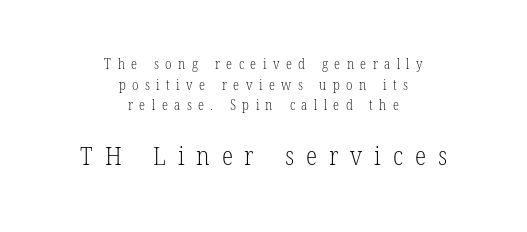
Notice how the passage keeps no hard edge, just a central spine. Normally led — the rows are evenly, conventionally spaced. Quick note: not italic, upright. No chunkiness to these letters — they're not bold. The gaps between neighbouring characters are conspicuously large.
